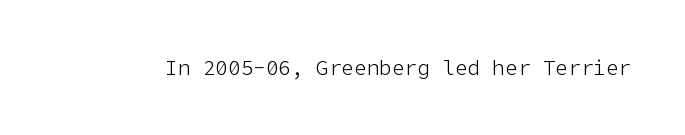
{"italic": "no", "bold": "no", "underline": "no", "letter_spacing": "normal", "letter_spacing_em": 0.0, "glyph_px": 21}
